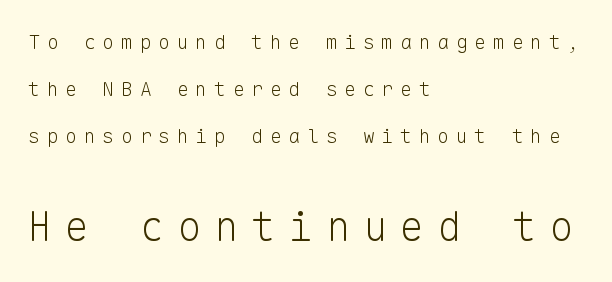
Q: Is the text bold? A: No.
Q: Is the text italic (slanted)? A: No, it is upright.
Q: Is the typeface a serif or a sans-serif typeface? A: Sans-serif.
Q: Is the text underlined? A: No.
Q: How is the paragraph aligned? A: Left-aligned.
Q: Is the spacing between letters normal or unusually wide? A: Unusually wide.
Q: Is the spacing between lines tight, normal or loose? A: Loose.
Q: Which block of text is set in a larger size, the first (top) or the second (bottom)? A: The second (bottom) one.
Q: Width (condensed, normal, or wide)? A: Normal.
Q: Stroke contrast? A: Low.
Q: x-height? A: Medium.
Q: Monospaced? A: Yes.
